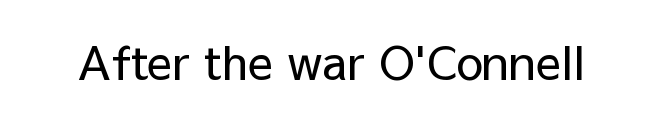
Check under the words: just untouched page. Compared with typical body copy, the letter spacing here is the same. A typesetter would call this proportional, since set widths differ per character. Vertical stems look standard width or narrower in stroke.
